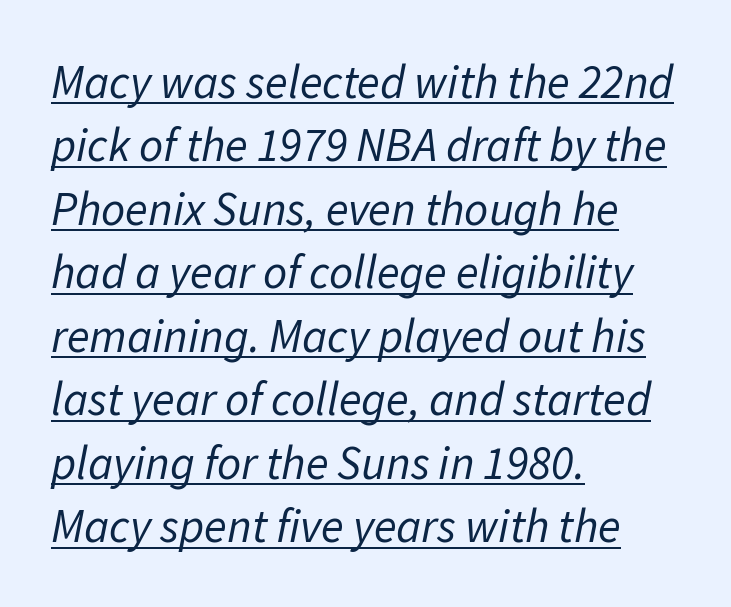
{"italic": "yes", "lean": "right", "slant_degrees": 11, "bold": "no", "weight": "regular", "width": "normal", "stroke_contrast": "low", "x_height": "medium", "monospaced": "no", "underline": "yes", "align": "left", "line_spacing": "normal", "line_spacing_ratio": 1.35, "letter_spacing": "normal", "letter_spacing_em": 0.0, "glyph_px": 47}
